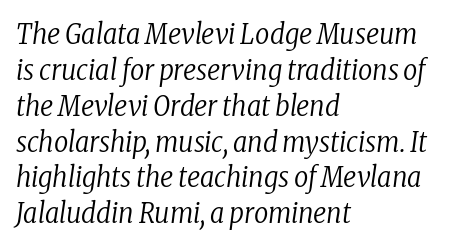
Think of a printed novel: that variable character pitch is what you see here. Stems and bowls with no extra thickness — not bold. The words here are not underlined. Characters follow at the spacing the type designer built in. Notice how the stems are inclined rather than vertical — that's the hallmark of italics. All the whitespace from short lines collects on the right.
